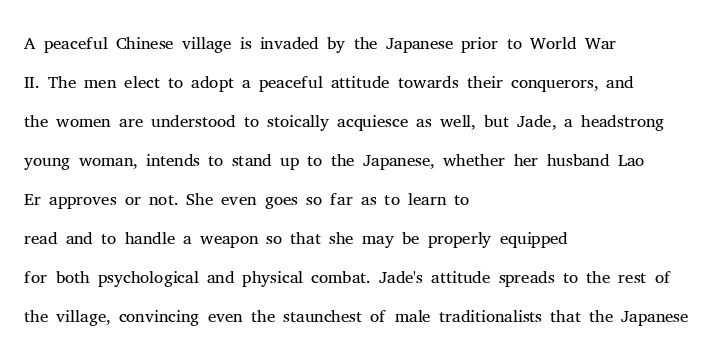
Q: Is the text bold? A: No.
Q: Is the text italic (slanted)? A: No, it is upright.
Q: Is the text underlined? A: No.
Q: How is the paragraph aligned? A: Left-aligned.
Q: Is the spacing between letters normal or unusually wide? A: Normal.
Q: Is the spacing between lines tight, normal or loose? A: Normal.
